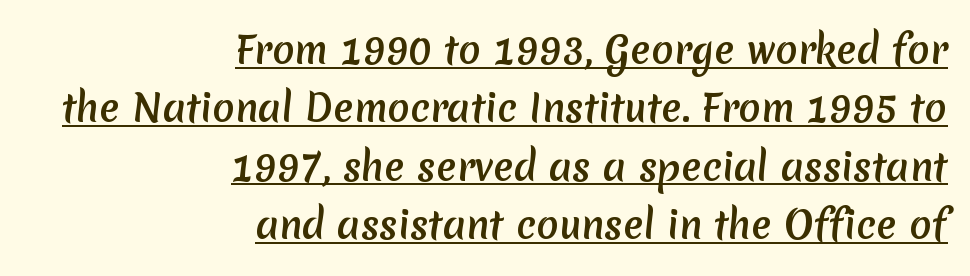
{"serif": "no", "width": "normal", "stroke_contrast": "medium", "x_height": "medium", "monospaced": "no", "underline": "yes", "align": "right", "line_spacing": "normal", "line_spacing_ratio": 1.58, "letter_spacing": "normal", "letter_spacing_em": 0.0, "glyph_px": 37}
